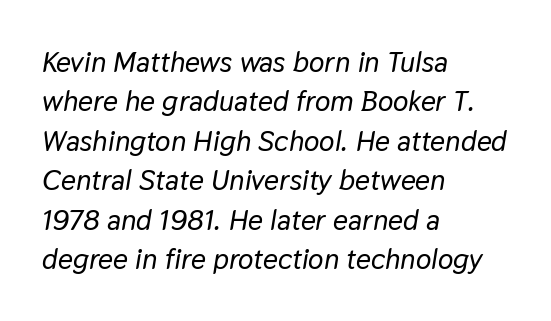
The image shows 29 px text type, italic (leaning right); set left-aligned, normal line spacing (1.36x), normal letter spacing, not underlined; low stroke contrast and a medium x-height.
